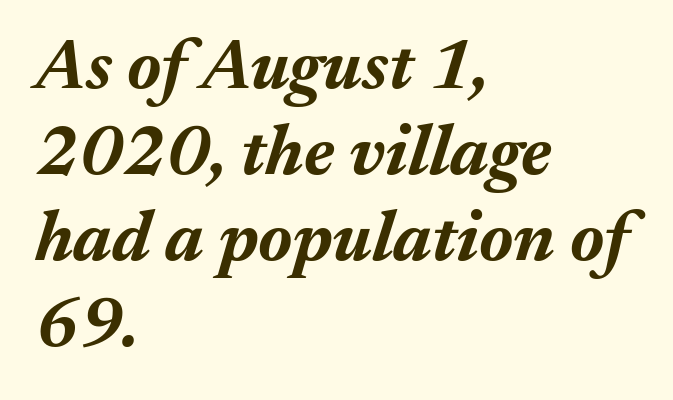
Tall strokes in this sample are angled rather than plumb. You'd pick this weight for a headline — it's a proper bold. Anything drawn beneath the words? Only blank space. The face used here is proportionally spaced, like ordinary book or web type. The paragraph has a hard left edge and a soft right edge. Nothing unusual about the tracking: characters are spaced as the font intends.
